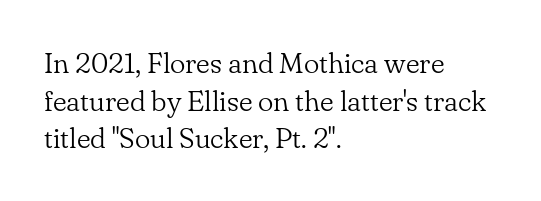
The image shows 29 px light serif type, upright; set left-aligned, normal line spacing (1.3x), normal letter spacing, not underlined; low stroke contrast and a small x-height.
